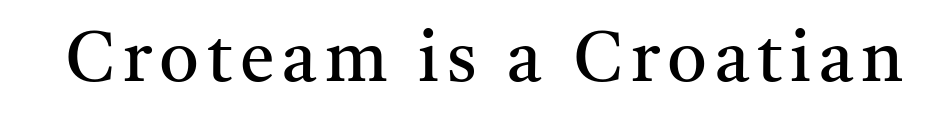
Summary of weight: not heavy and not bold. What kind of face is this? One with serifs. Character widths vary here, with narrow letters taking less room than wide ones. Rendered with straight, roman letterforms.
